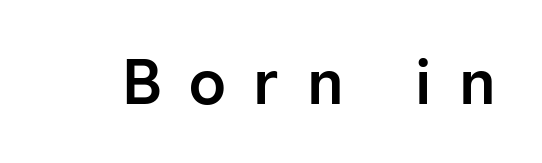
{"serif": "no", "italic": "no", "width": "normal", "stroke_contrast": "low", "x_height": "medium", "monospaced": "no", "underline": "no", "letter_spacing": "wide", "letter_spacing_em": 0.47, "glyph_px": 59}
